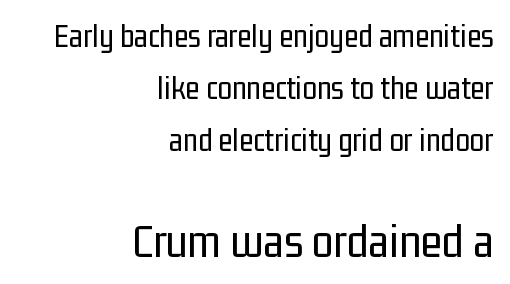
{"serif": "no", "italic": "no", "bold": "no", "weight": "regular", "width": "condensed", "stroke_contrast": "low", "x_height": "medium", "monospaced": "no", "underline": "no", "align": "right", "line_spacing": "normal", "line_spacing_ratio": 1.58, "letter_spacing": "normal", "letter_spacing_em": 0.0, "larger_block": "second", "size_ratio": 1.48, "glyph_px": 49}
